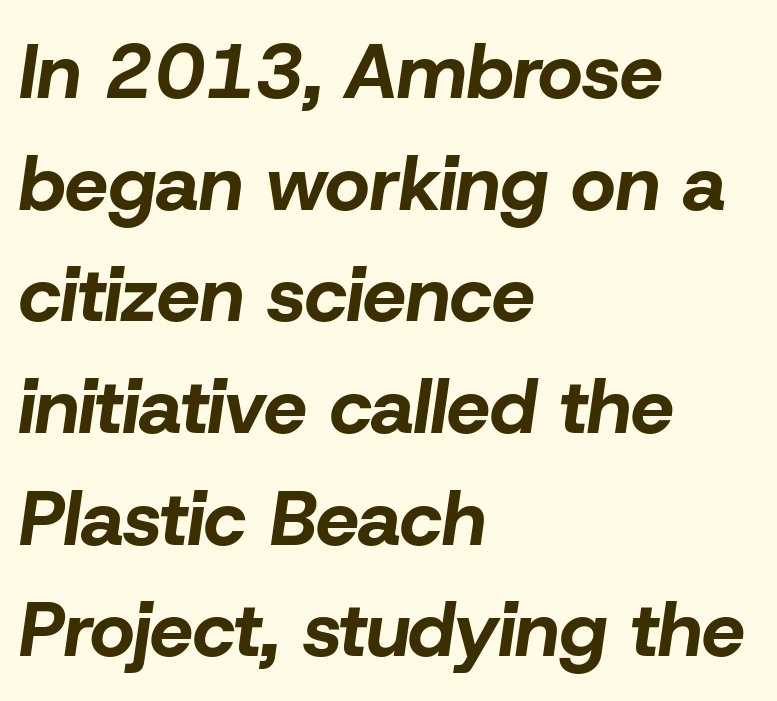
The image shows 77 px bold type, italic (leaning right); set left-aligned, normal line spacing (1.45x), normal letter spacing, not underlined; low stroke contrast and a medium x-height.
